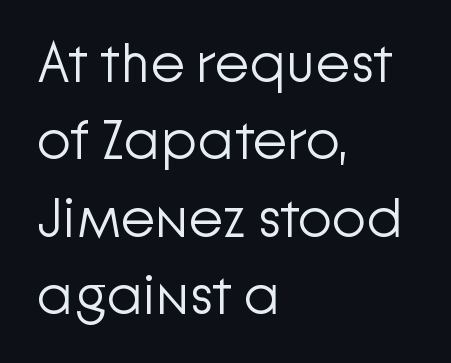
Q: Is the text bold? A: No.
Q: Is the text italic (slanted)? A: No, it is upright.
Q: Is the typeface a serif or a sans-serif typeface? A: Sans-serif.
Q: Is the text underlined? A: No.
Q: How is the paragraph aligned? A: Left-aligned.
Q: Is the spacing between letters normal or unusually wide? A: Normal.
Q: Is the spacing between lines tight, normal or loose? A: Normal.
Q: Width (condensed, normal, or wide)? A: Normal.
Q: Stroke contrast? A: Low.
Q: x-height? A: Medium.
Q: Monospaced? A: No.
